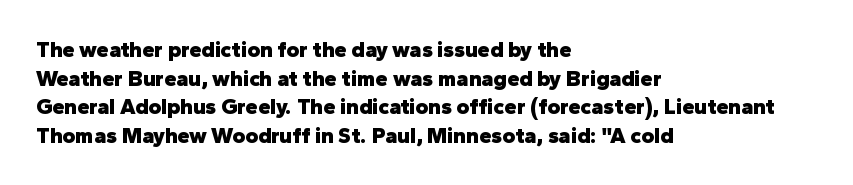
Q: Is the text bold? A: Yes.
Q: Is the text italic (slanted)? A: No, it is upright.
Q: Is the text underlined? A: No.
Q: How is the paragraph aligned? A: Left-aligned.
Q: Is the spacing between letters normal or unusually wide? A: Normal.
Q: Is the spacing between lines tight, normal or loose? A: Normal.
